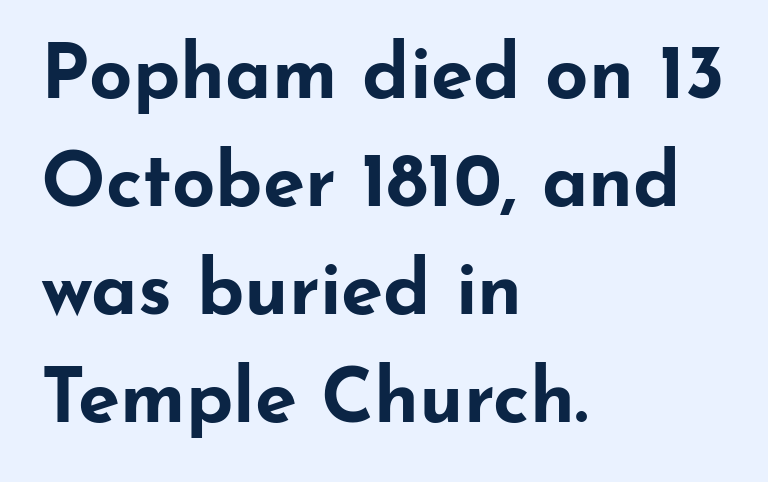
The image shows 76 px bold, wide sans-serif type, upright; set left-aligned, normal line spacing (1.42x), normal letter spacing, not underlined; low stroke contrast and a small x-height.
